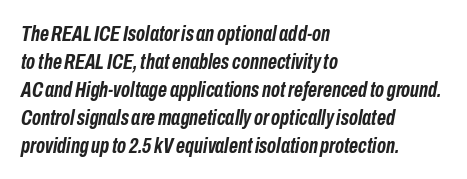
Q: Is the text bold? A: Yes.
Q: Is the text italic (slanted)? A: Yes, it leans right by about 10 degrees.
Q: Is the text underlined? A: No.
Q: How is the paragraph aligned? A: Left-aligned.
Q: Is the spacing between letters normal or unusually wide? A: Normal.
Q: Is the spacing between lines tight, normal or loose? A: Normal.
